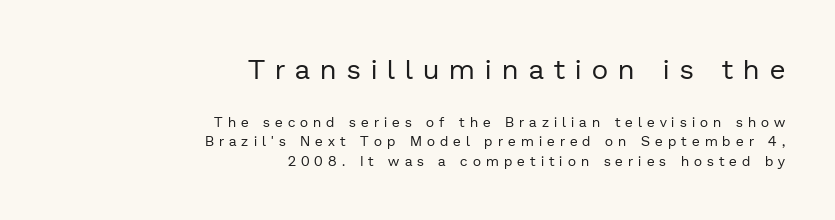
The image shows 28 px regular-weight sans-serif type, upright; set right-aligned, normal line spacing (1.4x), unusually wide letter spacing (+0.37 em), not underlined; the first (top) block is 2.0x larger; low stroke contrast and a medium x-height.
